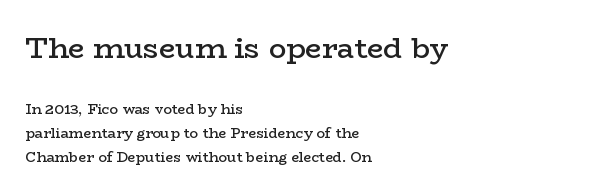
Q: Is the text bold? A: Semi-bold.
Q: Is the text italic (slanted)? A: No, it is upright.
Q: Is the typeface a serif or a sans-serif typeface? A: Serif.
Q: Is the text underlined? A: No.
Q: How is the paragraph aligned? A: Left-aligned.
Q: Is the spacing between letters normal or unusually wide? A: Normal.
Q: Which block of text is set in a larger size, the first (top) or the second (bottom)? A: The first (top) one.
Q: Width (condensed, normal, or wide)? A: Wide.
Q: Stroke contrast? A: Low.
Q: x-height? A: Medium.
Q: Monospaced? A: No.
